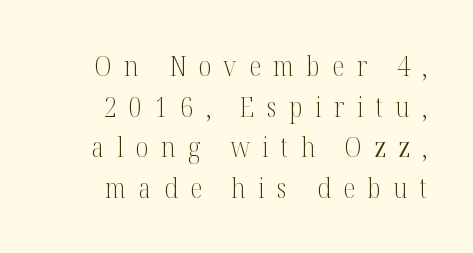
Q: Is the text bold? A: No.
Q: Is the text italic (slanted)? A: No, it is upright.
Q: Is the typeface a serif or a sans-serif typeface? A: Serif.
Q: Is the text underlined? A: No.
Q: How is the paragraph aligned? A: Right-aligned.
Q: Is the spacing between letters normal or unusually wide? A: Unusually wide.
Q: Is the spacing between lines tight, normal or loose? A: Normal.
Q: Width (condensed, normal, or wide)? A: Condensed.
Q: Stroke contrast? A: Medium.
Q: x-height? A: Medium.
Q: Monospaced? A: No.
